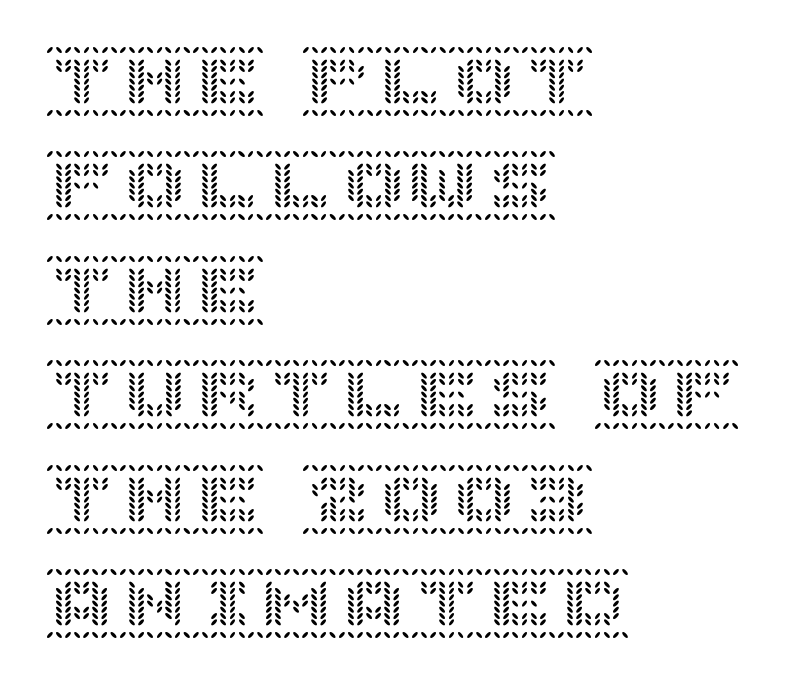
The image shows 73 px text type, upright; set left-aligned, normal line spacing (1.43x), normal letter spacing, not underlined; a large x-height.
